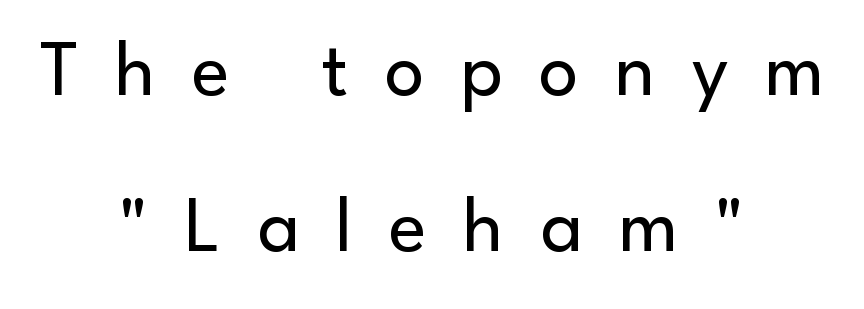
The image shows 79 px regular-weight sans-serif type, upright; set centered, loose line spacing (1.98x), unusually wide letter spacing (+0.46 em), not underlined; low stroke contrast and a small x-height.
